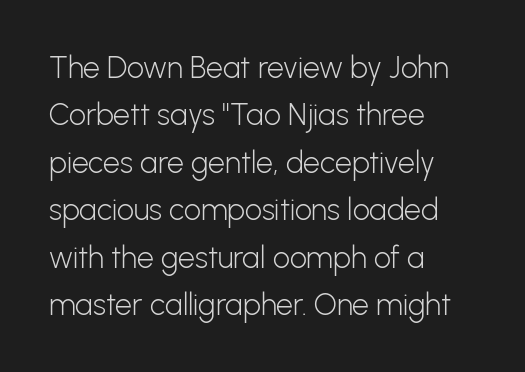
The image shows 30 px light sans-serif type, upright; set left-aligned, normal line spacing (1.58x), normal letter spacing, not underlined; low stroke contrast and a medium x-height.
